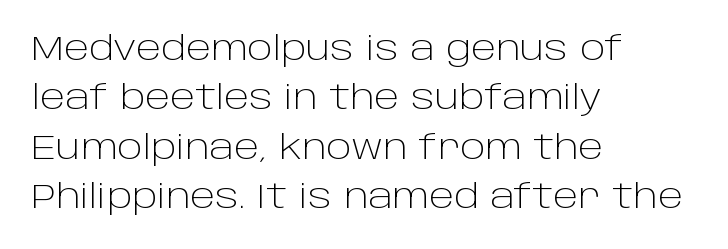
Q: Is the text bold? A: No.
Q: Is the text italic (slanted)? A: No, it is upright.
Q: Is the typeface a serif or a sans-serif typeface? A: Sans-serif.
Q: Is the text underlined? A: No.
Q: How is the paragraph aligned? A: Left-aligned.
Q: Is the spacing between letters normal or unusually wide? A: Normal.
Q: Is the spacing between lines tight, normal or loose? A: Normal.
Q: Width (condensed, normal, or wide)? A: Normal.
Q: Stroke contrast? A: Low.
Q: x-height? A: Large.
Q: Monospaced? A: No.
